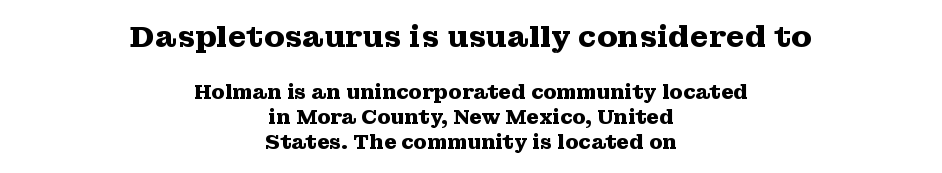
The image shows 30 px heavy, wide serif type, upright; set centered, normal line spacing (1.26x), normal letter spacing, not underlined; the first (top) block is 1.5x larger; medium stroke contrast and a medium x-height.
